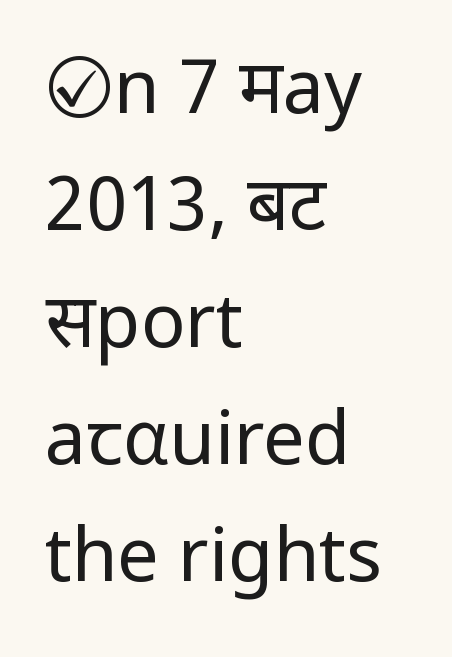
{"serif": "no", "italic": "no", "bold": "no", "weight": "regular", "width": "condensed", "stroke_contrast": "low", "x_height": "large", "monospaced": "no", "underline": "no", "align": "left", "line_spacing": "normal", "line_spacing_ratio": 1.58, "letter_spacing": "normal", "letter_spacing_em": 0.0, "glyph_px": 74}
